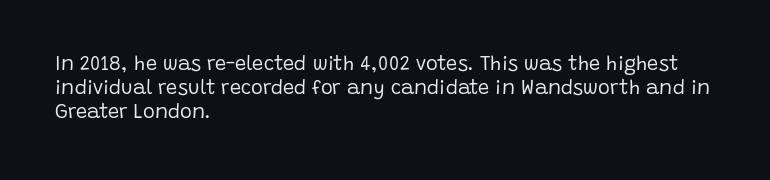
Q: Is the text bold? A: No.
Q: Is the text italic (slanted)? A: No, it is upright.
Q: Is the text underlined? A: No.
Q: How is the paragraph aligned? A: Left-aligned.
Q: Is the spacing between letters normal or unusually wide? A: Normal.
